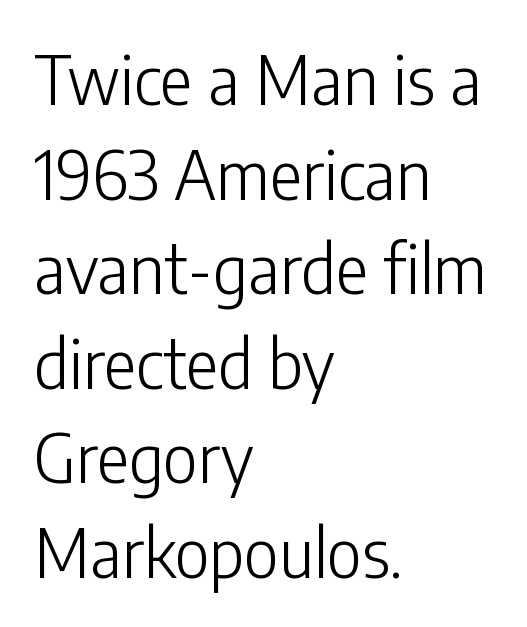
Q: Is the text bold? A: No.
Q: Is the text italic (slanted)? A: No, it is upright.
Q: Is the typeface a serif or a sans-serif typeface? A: Sans-serif.
Q: Is the text underlined? A: No.
Q: How is the paragraph aligned? A: Left-aligned.
Q: Is the spacing between letters normal or unusually wide? A: Normal.
Q: Is the spacing between lines tight, normal or loose? A: Normal.
Q: Width (condensed, normal, or wide)? A: Condensed.
Q: Stroke contrast? A: Low.
Q: x-height? A: Medium.
Q: Monospaced? A: No.
